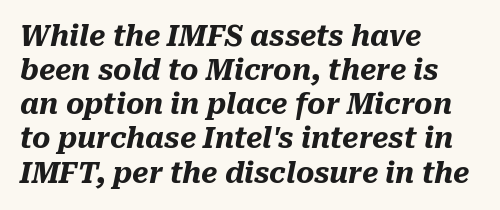
The image shows 28 px heavy type, italic (leaning right); set left-aligned, line spacing 1.22x, normal letter spacing, not underlined; medium stroke contrast and a medium x-height.
